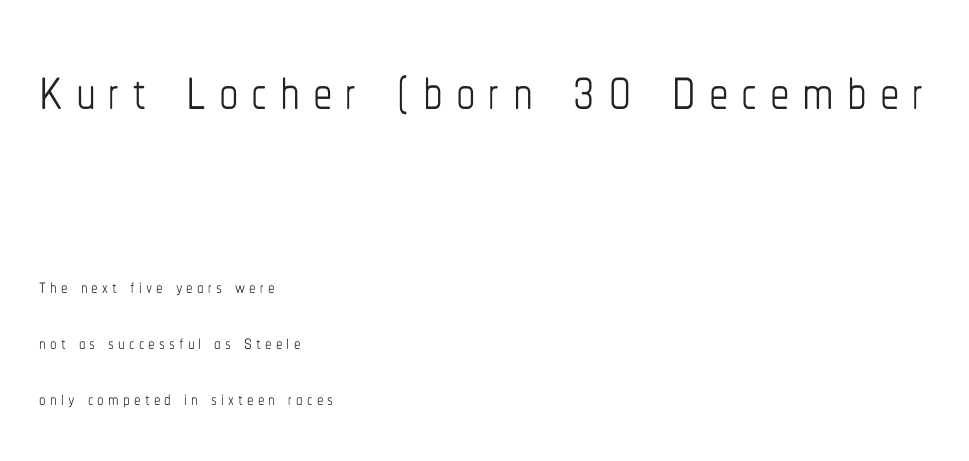
The image shows 78 px thin, condensed type, upright; set left-aligned, loose line spacing (2.15x), not underlined; the first (top) block is 3.0x larger; low stroke contrast and a medium x-height.
